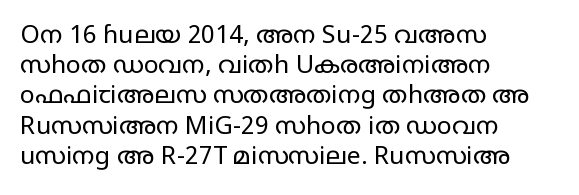
Q: Is the text bold? A: No.
Q: Is the text italic (slanted)? A: No, it is upright.
Q: Is the text underlined? A: No.
Q: How is the paragraph aligned? A: Left-aligned.
Q: Is the spacing between letters normal or unusually wide? A: Normal.
